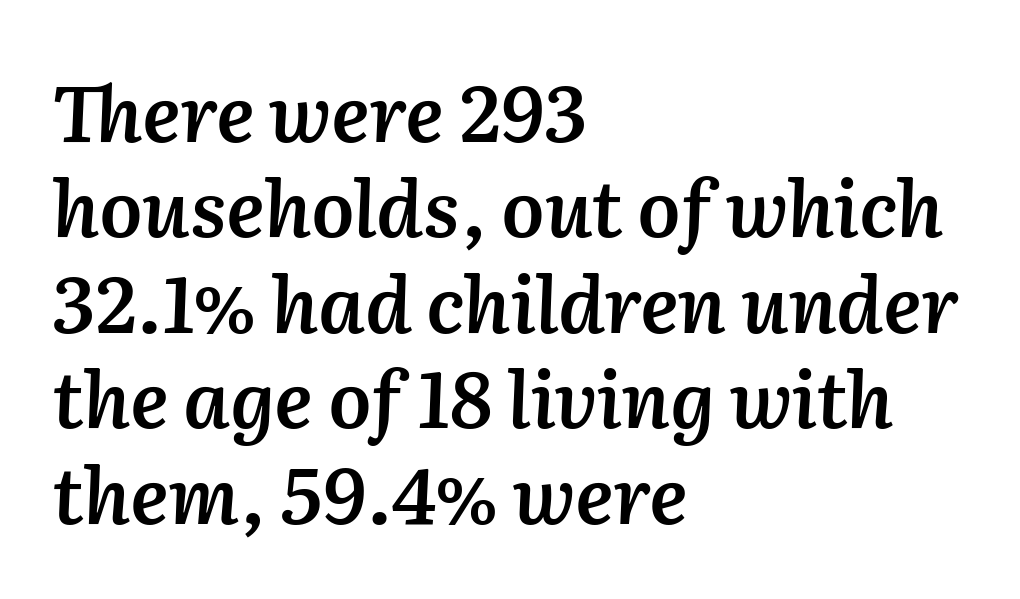
Q: Is the text bold? A: Semi-bold.
Q: Is the text italic (slanted)? A: Yes, it leans right by about 2 degrees.
Q: Is the text underlined? A: No.
Q: How is the paragraph aligned? A: Left-aligned.
Q: Is the spacing between letters normal or unusually wide? A: Normal.
Q: Width (condensed, normal, or wide)? A: Normal.
Q: Stroke contrast? A: Medium.
Q: x-height? A: Medium.
Q: Monospaced? A: No.
